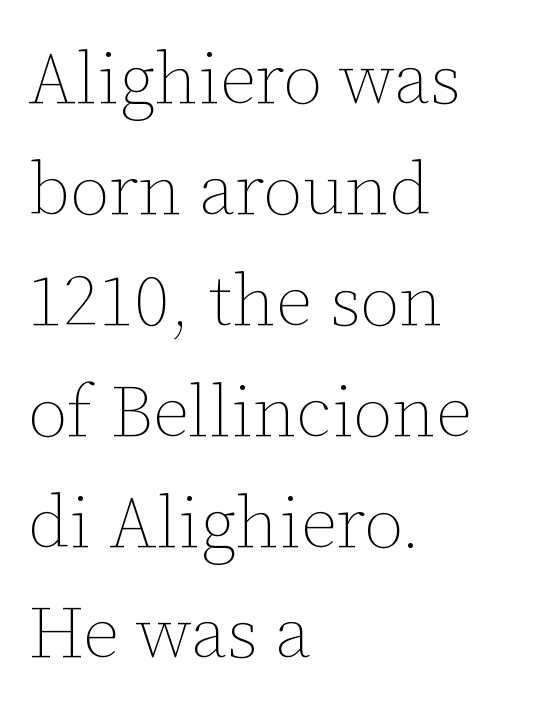
{"italic": "no", "bold": "no", "weight": "thin", "width": "normal", "stroke_contrast": "low", "x_height": "medium", "monospaced": "no", "underline": "no", "align": "left", "line_spacing": "normal", "line_spacing_ratio": 1.54, "letter_spacing": "normal", "letter_spacing_em": 0.0, "glyph_px": 72}
